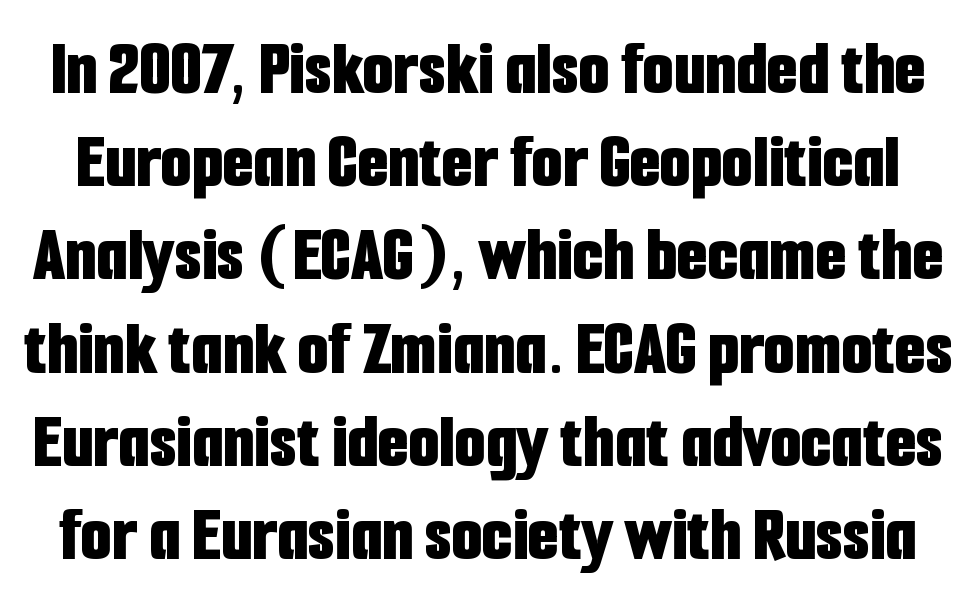
The image shows 79 px bold, condensed sans-serif type, upright; set line spacing 1.18x, normal letter spacing, not underlined; low stroke contrast and a medium x-height.
